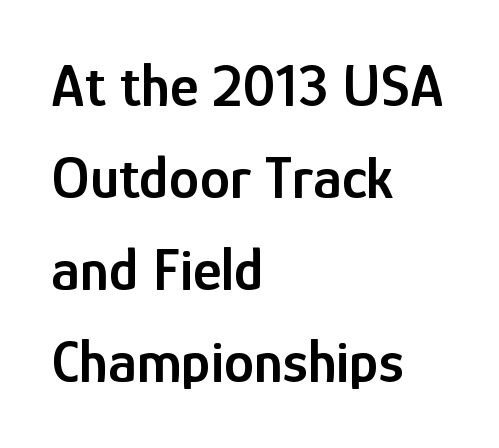
{"serif": "no", "italic": "no", "bold": "semi", "weight": "semibold", "width": "condensed", "stroke_contrast": "low", "x_height": "medium", "monospaced": "no", "underline": "no", "align": "left", "line_spacing": "normal", "line_spacing_ratio": 1.51, "letter_spacing": "normal", "letter_spacing_em": 0.0, "glyph_px": 61}
